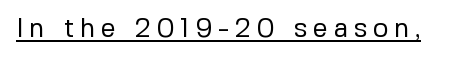
Q: Is the text bold? A: No.
Q: Is the text italic (slanted)? A: No, it is upright.
Q: Is the text underlined? A: Yes.
Q: Is the spacing between letters normal or unusually wide? A: Unusually wide.
